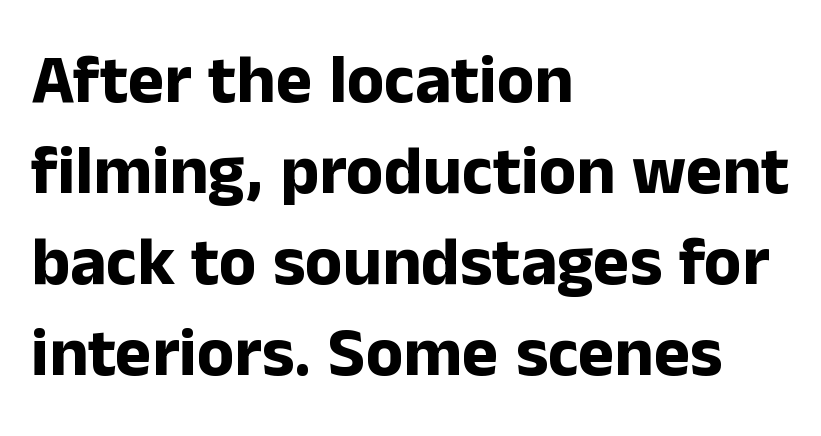
The image shows 69 px bold sans-serif type, upright; set left-aligned, normal line spacing (1.32x), normal letter spacing, not underlined; low stroke contrast and a medium x-height.
